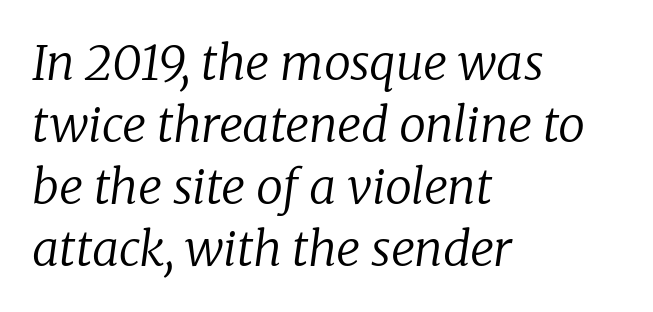
The paragraph shown leans on its left margin. The strip under each line holds only bare page. If you measured baseline to baseline, you'd find a middling distance. What stands out about the letter spacing? Nothing — it is the standard amount. The axis of the letterforms is tilted away from vertical.
